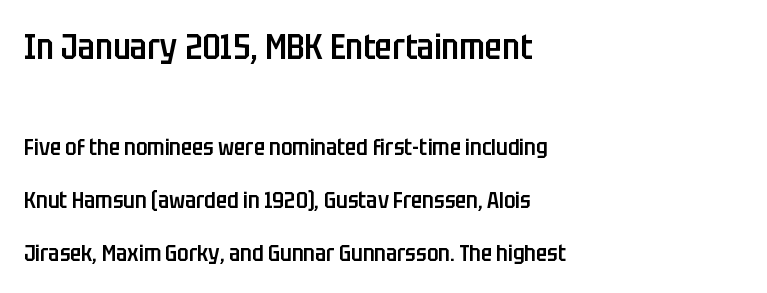
The image shows 35 px semibold, condensed sans-serif type, upright; set left-aligned, loose line spacing (2.3x), normal letter spacing, not underlined; the first (top) block is 1.52x larger; low stroke contrast and a large x-height.
